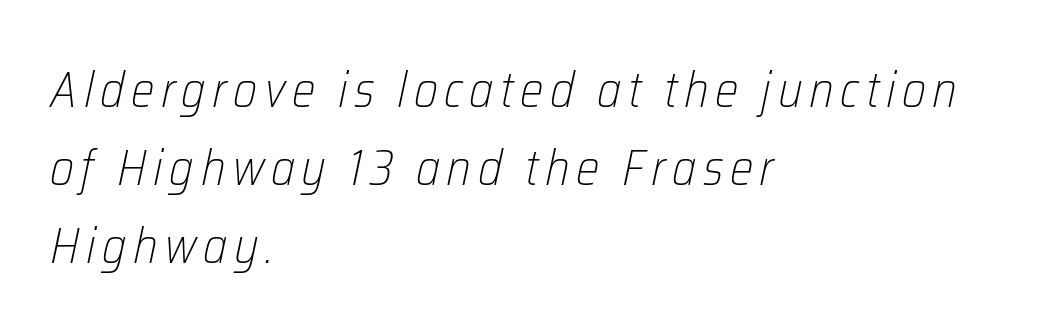
Q: Is the text bold? A: No.
Q: Is the text italic (slanted)? A: Yes, it leans right by about 12 degrees.
Q: Is the text underlined? A: No.
Q: How is the paragraph aligned? A: Left-aligned.
Q: Is the spacing between lines tight, normal or loose? A: Normal.
Q: Width (condensed, normal, or wide)? A: Condensed.
Q: Stroke contrast? A: Low.
Q: x-height? A: Medium.
Q: Monospaced? A: No.
